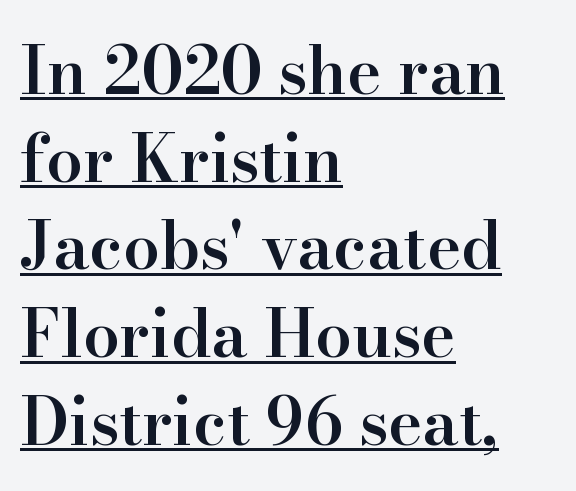
Q: Is the text bold? A: Semi-bold.
Q: Is the text italic (slanted)? A: No, it is upright.
Q: Is the typeface a serif or a sans-serif typeface? A: Serif.
Q: Is the text underlined? A: Yes.
Q: How is the paragraph aligned? A: Left-aligned.
Q: Is the spacing between letters normal or unusually wide? A: Normal.
Q: Is the spacing between lines tight, normal or loose? A: Normal.
Q: Width (condensed, normal, or wide)? A: Normal.
Q: Stroke contrast? A: High.
Q: x-height? A: Small.
Q: Monospaced? A: No.
